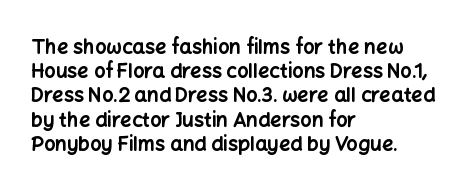
Q: Is the text bold? A: Yes.
Q: Is the text italic (slanted)? A: No, it is upright.
Q: Is the text underlined? A: No.
Q: How is the paragraph aligned? A: Left-aligned.
Q: Is the spacing between letters normal or unusually wide? A: Normal.
